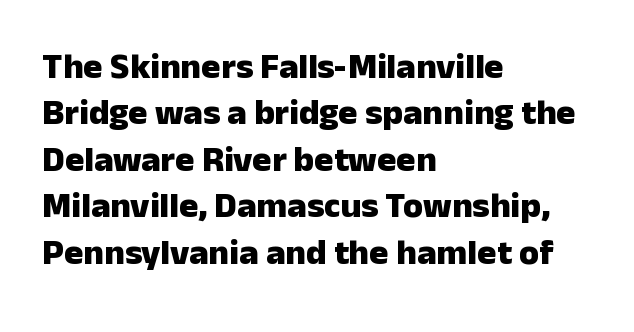
Is this a fixed-width face? No — the glyphs have proportional, varying widths. The passage shown is typeset with a sans-serif family. Descenders hang freely into open space. Normally led — the rows are evenly, conventionally spaced. Quick note: not italic, upright. Glyph-to-glyph distance matches everyday printed text.
